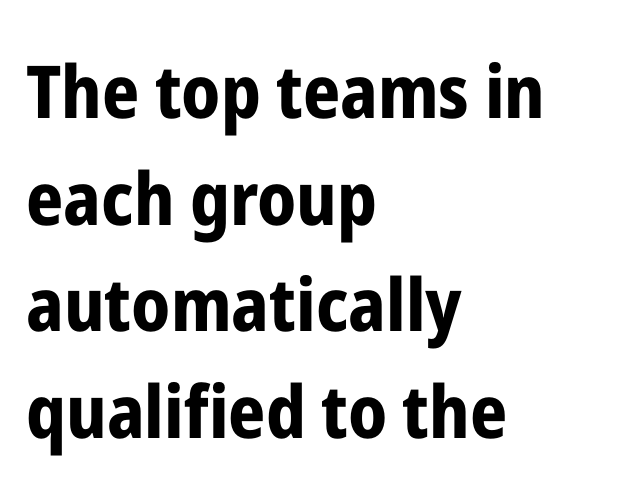
{"serif": "no", "italic": "no", "bold": "yes", "weight": "bold", "width": "condensed", "stroke_contrast": "low", "x_height": "medium", "monospaced": "no", "underline": "no", "align": "left", "line_spacing": "normal", "line_spacing_ratio": 1.46, "letter_spacing": "normal", "letter_spacing_em": 0.0, "glyph_px": 73}
